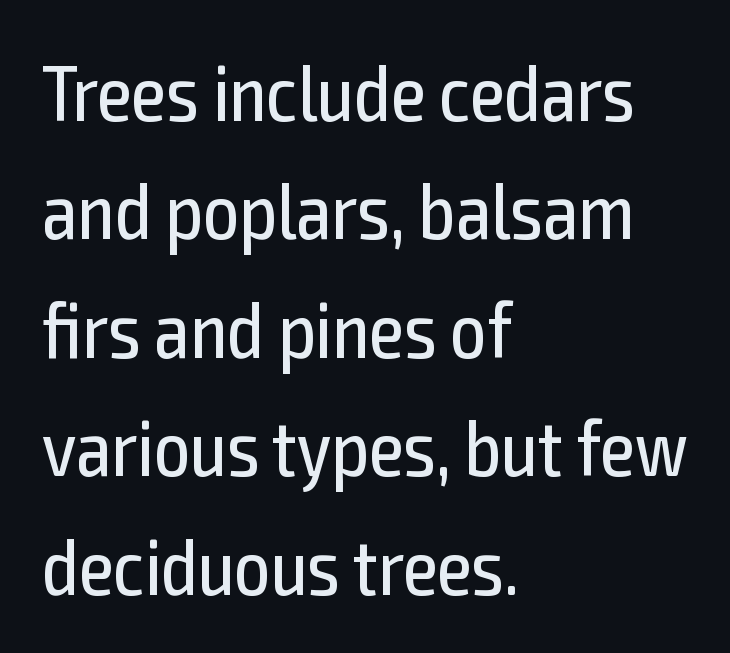
The image shows 79 px regular-weight, condensed sans-serif type, upright; set left-aligned, normal line spacing (1.5x), normal letter spacing, not underlined; a medium x-height.
